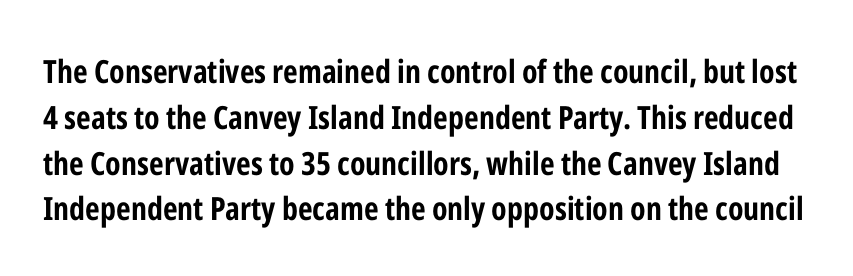
The image shows 32 px bold, condensed sans-serif type, upright; set normal line spacing (1.43x), normal letter spacing, not underlined; low stroke contrast and a medium x-height.
